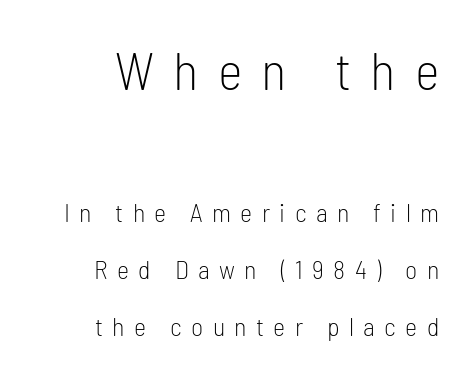
The image shows 53 px light, condensed sans-serif type, upright; set loose line spacing (2.2x), unusually wide letter spacing (+0.36 em), not underlined; the first (top) block is 2.04x larger; low stroke contrast and a medium x-height.
